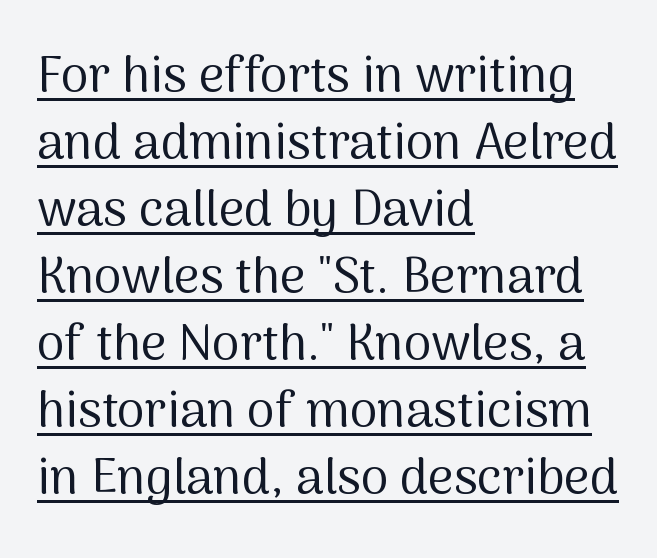
Q: Is the text bold? A: No.
Q: Is the text italic (slanted)? A: No, it is upright.
Q: Is the typeface a serif or a sans-serif typeface? A: Sans-serif.
Q: Is the text underlined? A: Yes.
Q: How is the paragraph aligned? A: Left-aligned.
Q: Is the spacing between letters normal or unusually wide? A: Normal.
Q: Is the spacing between lines tight, normal or loose? A: Normal.
Q: Width (condensed, normal, or wide)? A: Normal.
Q: Stroke contrast? A: Medium.
Q: x-height? A: Medium.
Q: Monospaced? A: No.
